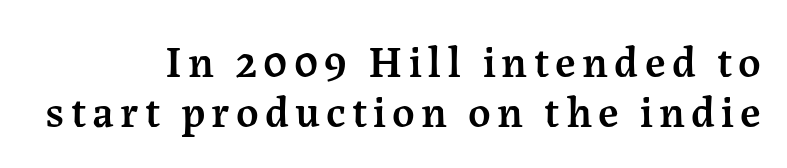
The image shows 44 px semibold serif type, upright; set right-aligned, tight line spacing (1.14x), not underlined; medium stroke contrast and a medium x-height.
